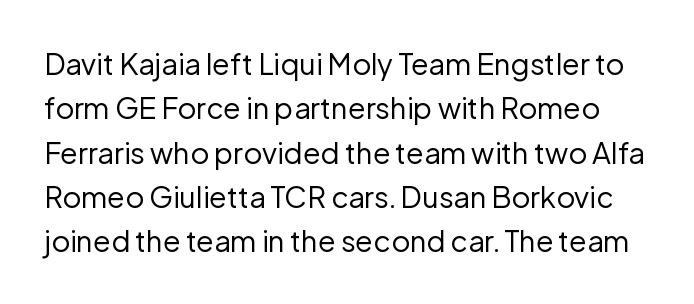
{"serif": "no", "italic": "no", "bold": "no", "weight": "regular", "width": "normal", "stroke_contrast": "low", "x_height": "medium", "monospaced": "no", "underline": "no", "line_spacing": "normal", "line_spacing_ratio": 1.53, "letter_spacing": "normal", "letter_spacing_em": 0.0, "glyph_px": 29}
